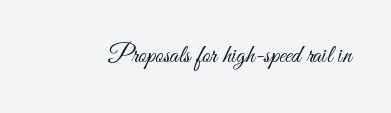
Q: Is the text bold? A: No.
Q: Is the text italic (slanted)? A: Yes.
Q: Is the text underlined? A: No.
Q: Is the spacing between letters normal or unusually wide? A: Normal.
